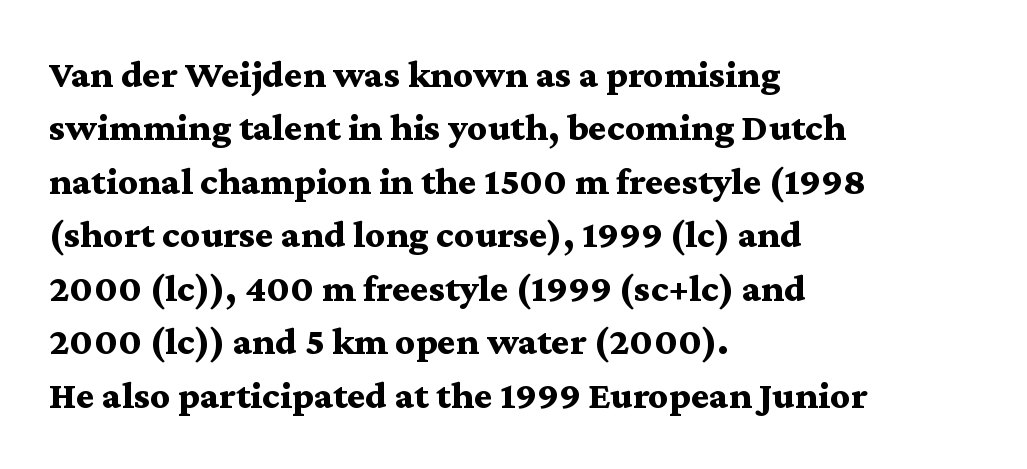
Q: Is the text bold? A: Yes.
Q: Is the text italic (slanted)? A: No, it is upright.
Q: Is the typeface a serif or a sans-serif typeface? A: Serif.
Q: Is the text underlined? A: No.
Q: How is the paragraph aligned? A: Left-aligned.
Q: Is the spacing between letters normal or unusually wide? A: Normal.
Q: Is the spacing between lines tight, normal or loose? A: Normal.
Q: Width (condensed, normal, or wide)? A: Wide.
Q: Stroke contrast? A: Medium.
Q: x-height? A: Medium.
Q: Monospaced? A: No.
